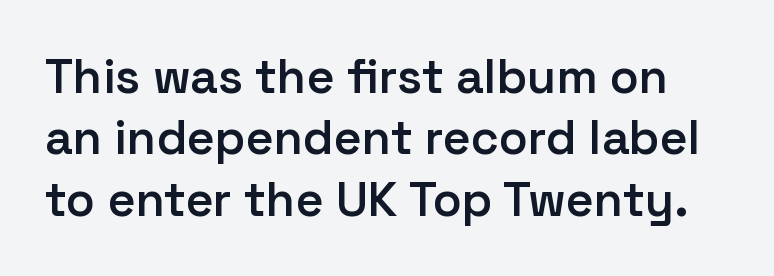
{"serif": "no", "italic": "no", "bold": "semi", "weight": "semibold", "width": "normal", "stroke_contrast": "low", "x_height": "medium", "monospaced": "no", "underline": "no", "line_spacing": "normal", "line_spacing_ratio": 1.28, "letter_spacing": "normal", "letter_spacing_em": 0.0, "glyph_px": 48}
